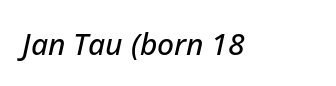
These lines are rendered in a variable-pitch font. A clean baseline with only descenders dipping below it. Observe the lean: these are italic letterforms. Tracking here is standard; glyphs follow each other at the usual distance.
